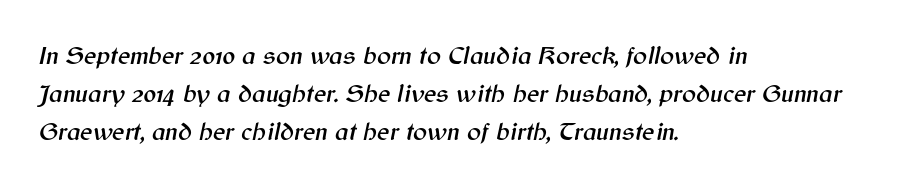
{"italic": "yes", "lean": "right", "slant_degrees": 12, "underline": "no", "align": "left", "line_spacing": "normal", "line_spacing_ratio": 1.46, "letter_spacing": "normal", "letter_spacing_em": 0.0, "glyph_px": 26}
